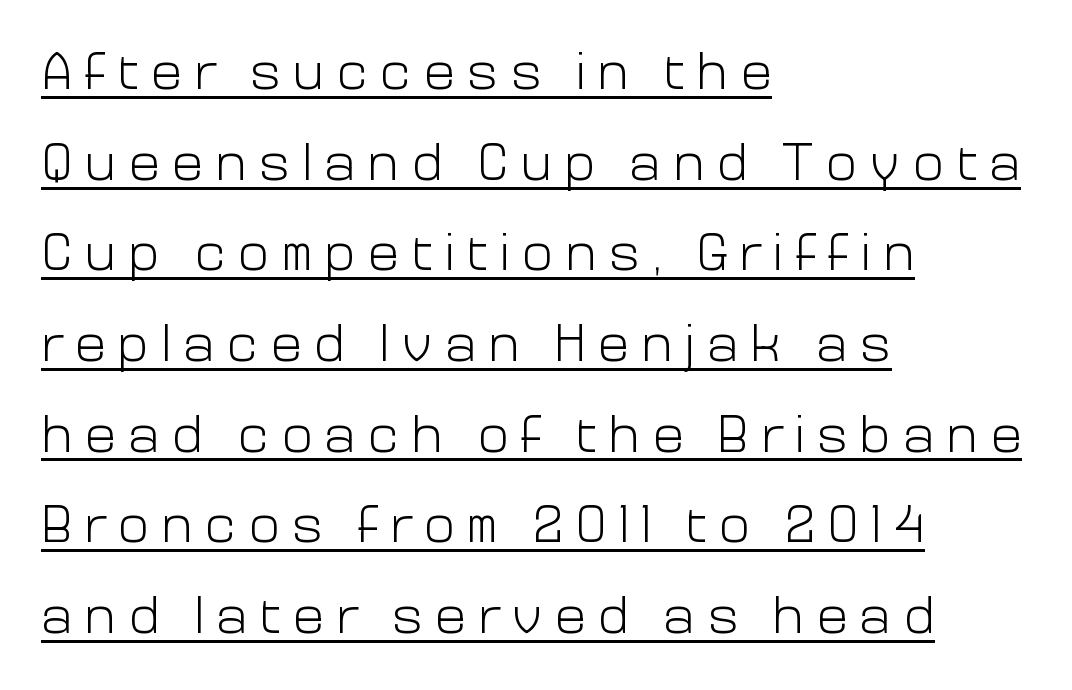
A typographer would call this underscored text. Is the letter spacing exaggerated? Yes — the characters are pushed far apart. Stem width sits at or under what a default text font uses. Regarding serifs, this sample does without them.
